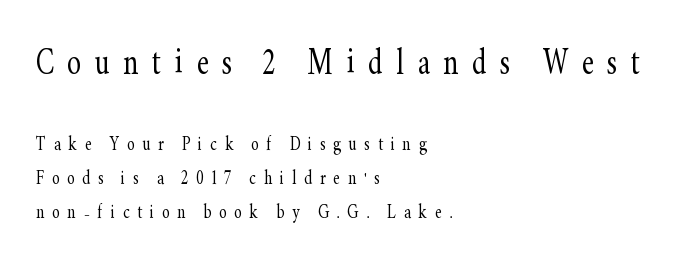
Q: Is the text bold? A: No.
Q: Is the text italic (slanted)? A: No, it is upright.
Q: Is the typeface a serif or a sans-serif typeface? A: Serif.
Q: Is the text underlined? A: No.
Q: How is the paragraph aligned? A: Left-aligned.
Q: Is the spacing between letters normal or unusually wide? A: Unusually wide.
Q: Is the spacing between lines tight, normal or loose? A: Normal.
Q: Which block of text is set in a larger size, the first (top) or the second (bottom)? A: The first (top) one.
Q: Width (condensed, normal, or wide)? A: Condensed.
Q: Stroke contrast? A: Low.
Q: x-height? A: Small.
Q: Monospaced? A: No.
